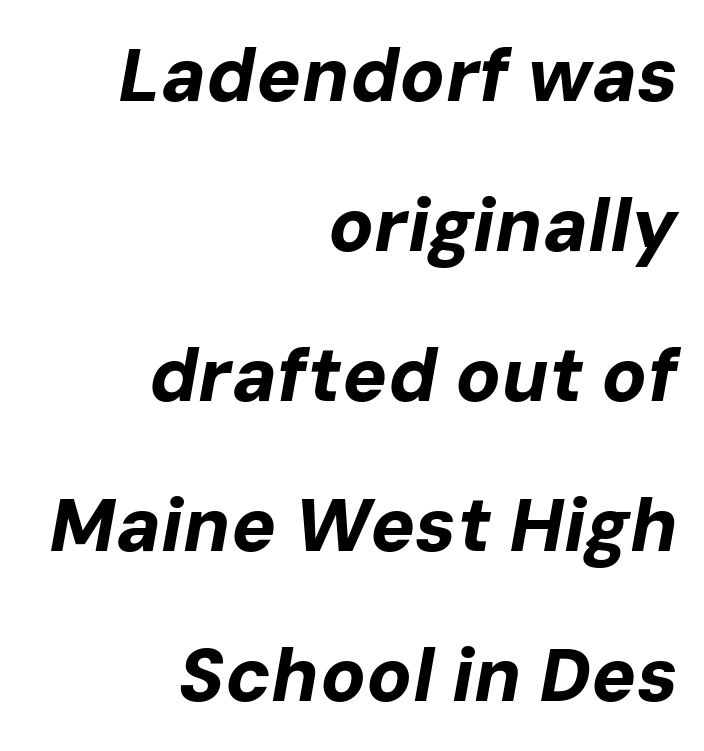
The tracking reads as untouched default to a designer's eye. Each new line begins a long way beneath the previous one. Strong, thick strokes mark this as bold type. Is this a fixed-width face? No — the glyphs have proportional, varying widths. Line endings align vertically; line beginnings do not. Beneath every word, the page is bare.
